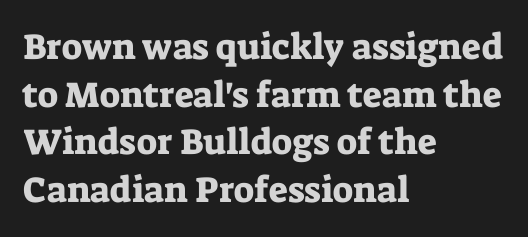
Q: Is the text italic (slanted)? A: No, it is upright.
Q: Is the typeface a serif or a sans-serif typeface? A: Serif.
Q: Is the text underlined? A: No.
Q: How is the paragraph aligned? A: Left-aligned.
Q: Is the spacing between letters normal or unusually wide? A: Normal.
Q: Is the spacing between lines tight, normal or loose? A: Normal.
Q: Width (condensed, normal, or wide)? A: Normal.
Q: Stroke contrast? A: Low.
Q: x-height? A: Medium.
Q: Monospaced? A: No.
